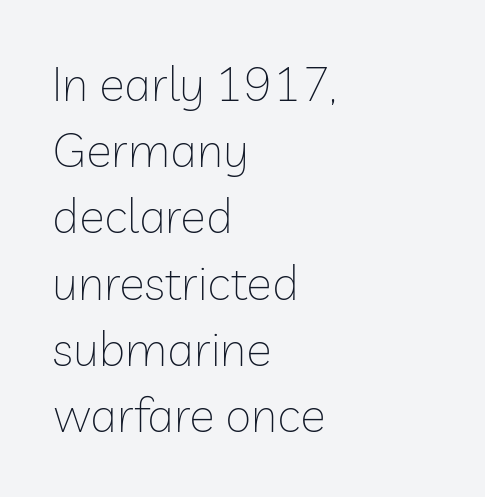
Q: Is the text bold? A: No.
Q: Is the text italic (slanted)? A: No, it is upright.
Q: Is the typeface a serif or a sans-serif typeface? A: Sans-serif.
Q: Is the text underlined? A: No.
Q: How is the paragraph aligned? A: Left-aligned.
Q: Is the spacing between letters normal or unusually wide? A: Normal.
Q: Is the spacing between lines tight, normal or loose? A: Normal.
Q: Width (condensed, normal, or wide)? A: Normal.
Q: Stroke contrast? A: Low.
Q: x-height? A: Medium.
Q: Monospaced? A: No.
